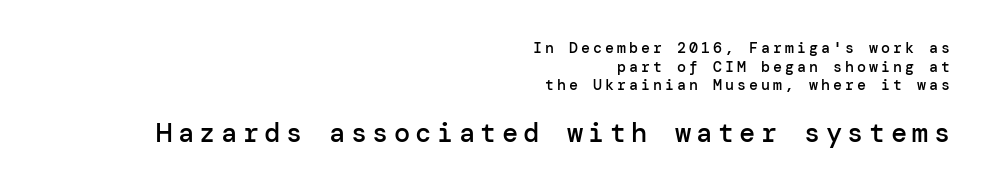
{"italic": "no", "bold": "semi", "underline": "no", "align": "right", "line_spacing_ratio": 1.24, "letter_spacing": "wide", "letter_spacing_em": 0.2, "larger_block": "second", "size_ratio": 1.8, "glyph_px": 27}
